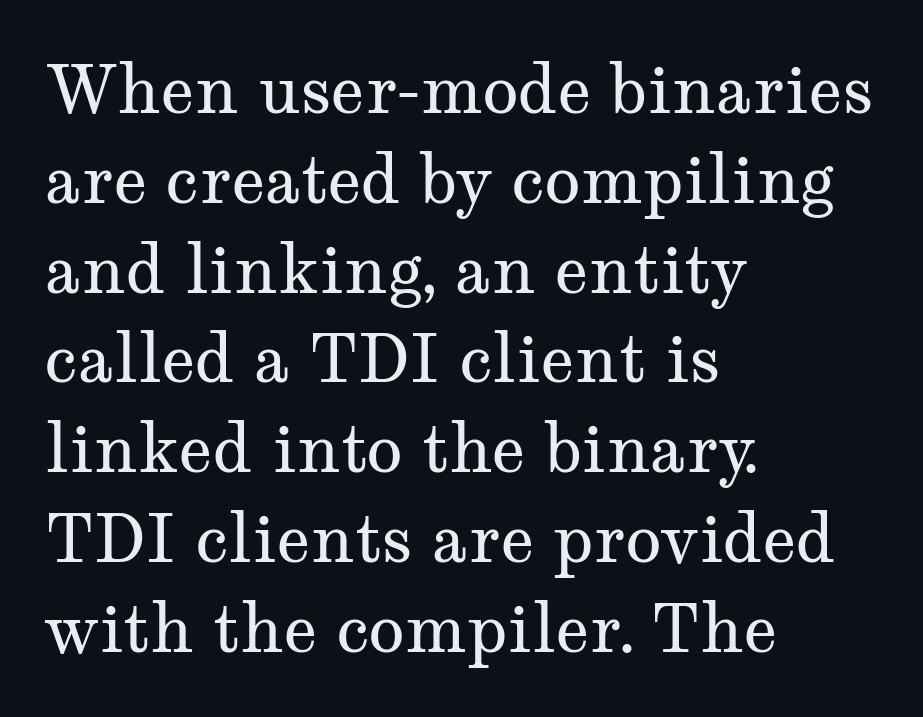
{"serif": "yes", "italic": "no", "bold": "no", "weight": "regular", "width": "wide", "stroke_contrast": "medium", "x_height": "medium", "monospaced": "no", "underline": "no", "align": "left", "line_spacing": "normal", "line_spacing_ratio": 1.36, "letter_spacing": "normal", "letter_spacing_em": 0.0, "glyph_px": 66}
